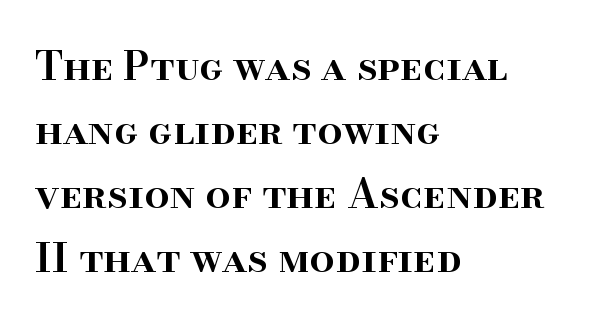
Q: Is the text bold? A: Semi-bold.
Q: Is the text italic (slanted)? A: No, it is upright.
Q: Is the typeface a serif or a sans-serif typeface? A: Serif.
Q: Is the text underlined? A: No.
Q: How is the paragraph aligned? A: Left-aligned.
Q: Is the spacing between letters normal or unusually wide? A: Normal.
Q: Is the spacing between lines tight, normal or loose? A: Normal.
Q: Width (condensed, normal, or wide)? A: Normal.
Q: Stroke contrast? A: High.
Q: x-height? A: Small.
Q: Monospaced? A: No.
